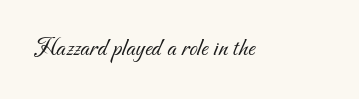
Vertical stems look standard width or narrower in stroke. Unmarked baselines from the first word to the last. There is no visible air inserted between adjacent glyphs.
